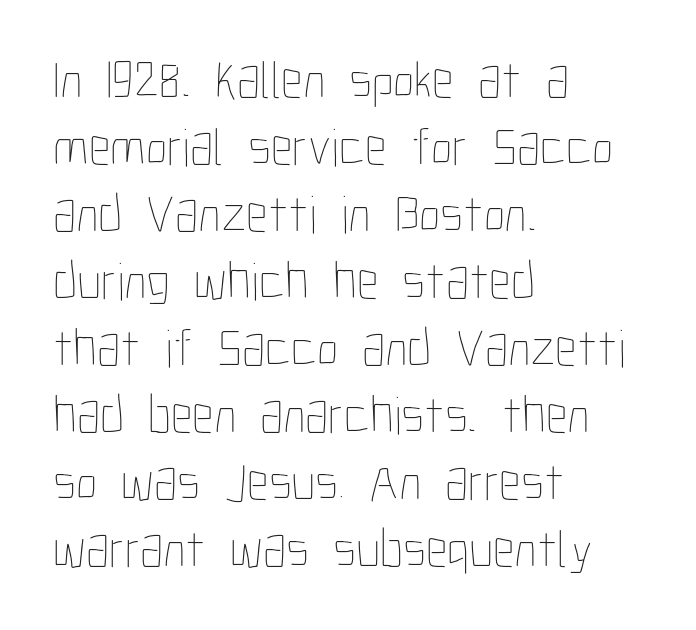
The image shows 54 px thin, condensed type, upright; set left-aligned, line spacing 1.24x, normal letter spacing, not underlined; low stroke contrast and a medium x-height.
